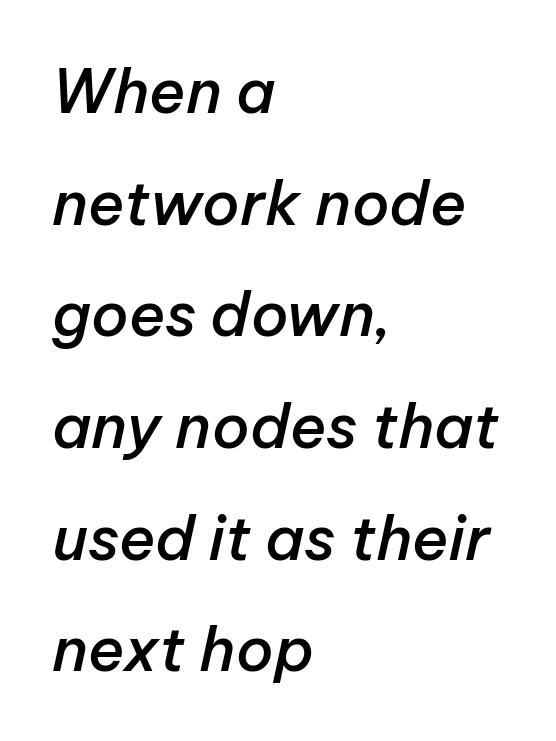
The image shows 61 px semibold type, italic (leaning right); set left-aligned, line spacing 1.83x, normal letter spacing, not underlined; low stroke contrast and a medium x-height.
